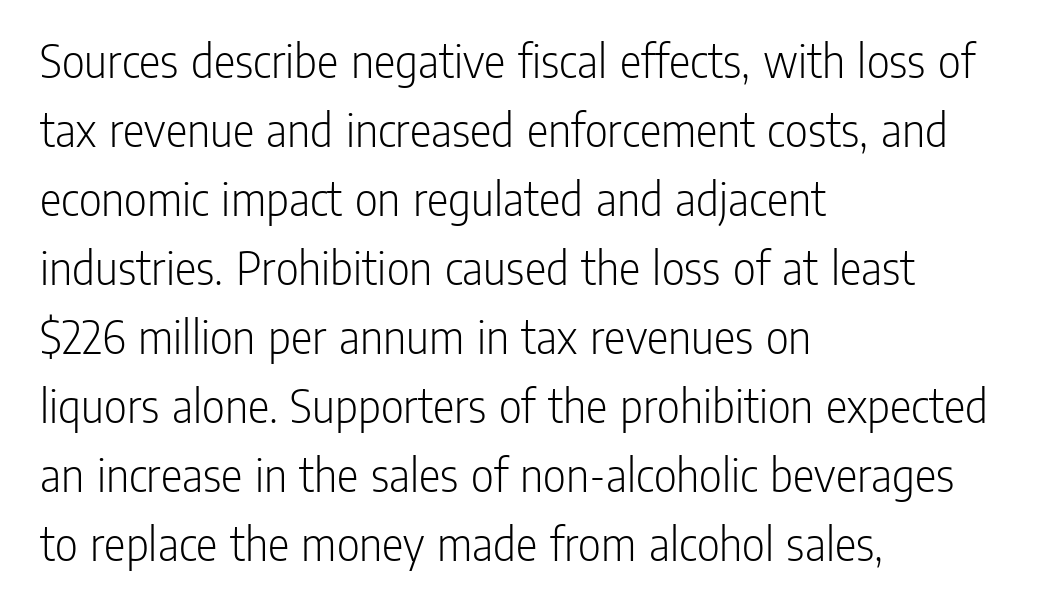
The image shows 50 px light, condensed sans-serif type, upright; set left-aligned, normal line spacing (1.38x), normal letter spacing, not underlined; low stroke contrast and a medium x-height.
